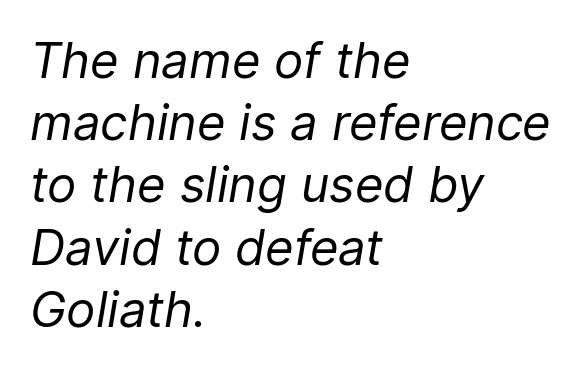
{"italic": "yes", "lean": "right", "slant_degrees": 9, "bold": "no", "weight": "regular", "width": "normal", "stroke_contrast": "low", "x_height": "medium", "monospaced": "no", "underline": "no", "align": "left", "line_spacing": "normal", "line_spacing_ratio": 1.27, "letter_spacing": "normal", "letter_spacing_em": 0.0, "glyph_px": 49}
